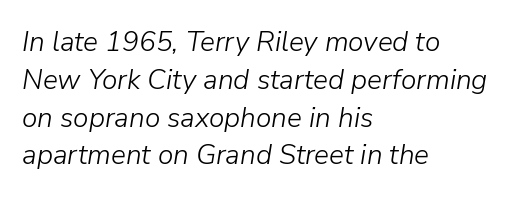
Q: Is the text bold? A: No.
Q: Is the text italic (slanted)? A: Yes, it leans right by about 9 degrees.
Q: Is the text underlined? A: No.
Q: How is the paragraph aligned? A: Left-aligned.
Q: Is the spacing between letters normal or unusually wide? A: Normal.
Q: Is the spacing between lines tight, normal or loose? A: Normal.
Q: Width (condensed, normal, or wide)? A: Normal.
Q: Stroke contrast? A: Low.
Q: x-height? A: Medium.
Q: Monospaced? A: No.
